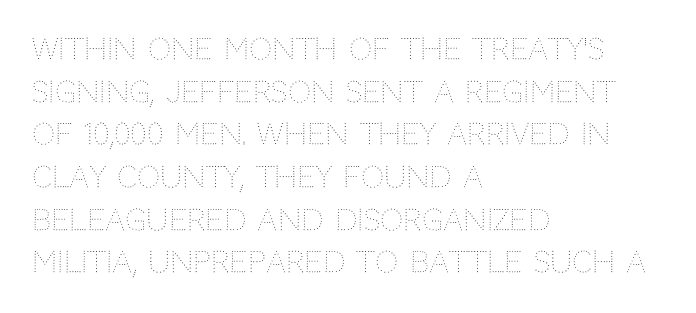
Horizontally, the lines are justified to the leading edge only. What's the leading like? Ordinary, nothing unusual. Stems and bowls with no extra thickness — not bold. Lines of text with bare space underneath. Spacing verdict: proportional, widths tailored to each character. The tracking reads as untouched default to a designer's eye.
